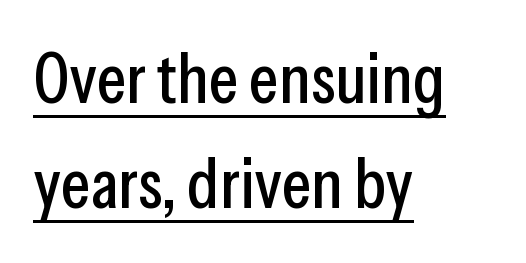
{"serif": "no", "italic": "no", "width": "condensed", "stroke_contrast": "low", "x_height": "medium", "monospaced": "no", "underline": "yes", "align": "left", "line_spacing": "normal", "line_spacing_ratio": 1.48, "letter_spacing": "normal", "letter_spacing_em": 0.0, "glyph_px": 71}
